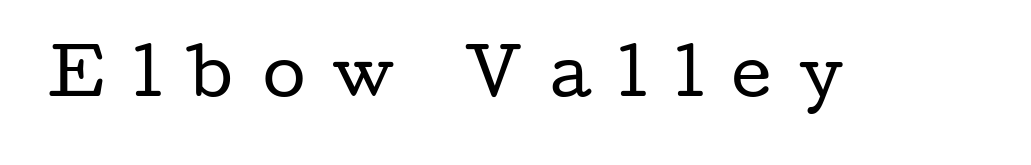
The image shows 62 px regular-weight, wide serif type, upright; set unusually wide letter spacing (+0.46 em), not underlined; low stroke contrast and a medium x-height.
